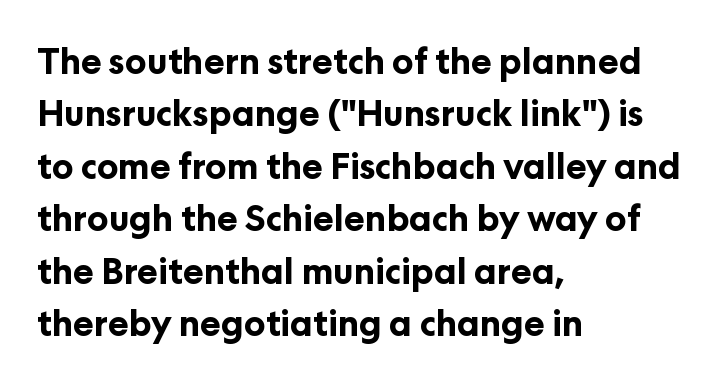
The passage is arranged the way most books set body copy — flush left. The space beneath each line is pristine and unruled. Are there feet on the stems? There aren't — it's a sans. There is no visible air inserted between adjacent glyphs. Nope, not italic — everything's standing straight. Note the varied advance widths — an 'i' is clearly narrower than an 'm'.
